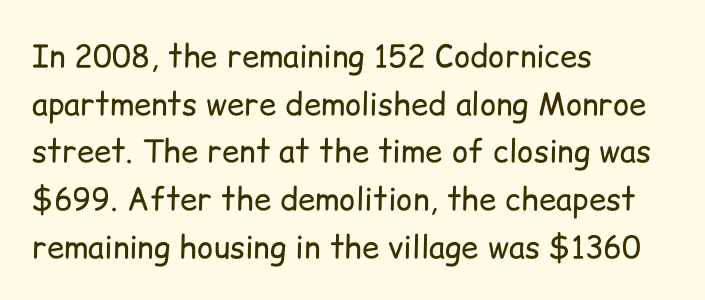
{"serif": "no", "italic": "no", "bold": "no", "weight": "regular", "width": "normal", "stroke_contrast": "low", "x_height": "medium", "monospaced": "no", "underline": "no", "align": "left", "line_spacing": "normal", "line_spacing_ratio": 1.54, "letter_spacing": "normal", "letter_spacing_em": 0.0, "glyph_px": 31}
